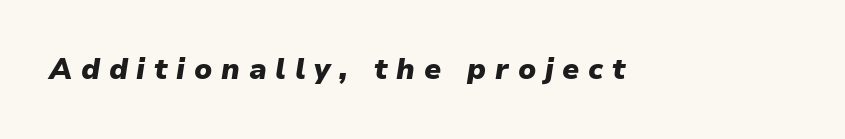
Q: Is the text bold? A: Yes.
Q: Is the text italic (slanted)? A: Yes, it leans right by about 9 degrees.
Q: Is the text underlined? A: No.
Q: Is the spacing between letters normal or unusually wide? A: Unusually wide.
Q: Width (condensed, normal, or wide)? A: Normal.
Q: Stroke contrast? A: Low.
Q: x-height? A: Medium.
Q: Monospaced? A: No.
